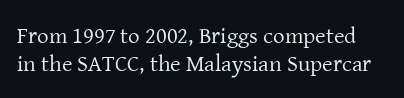
Q: Is the text bold? A: No.
Q: Is the text italic (slanted)? A: No, it is upright.
Q: Is the text underlined? A: No.
Q: Is the spacing between letters normal or unusually wide? A: Normal.
